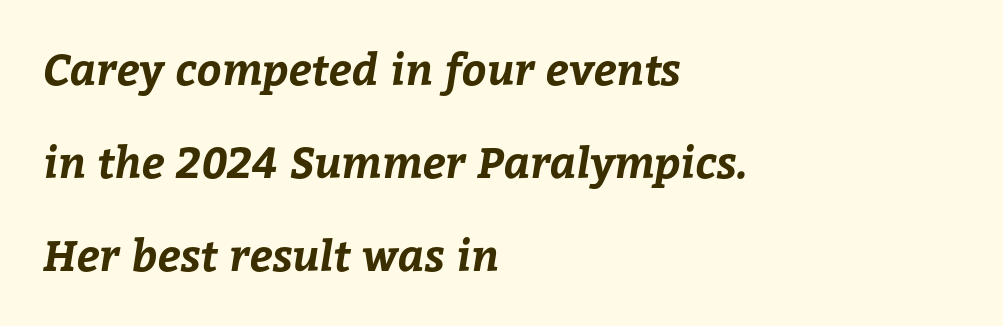
Horizontally, the lines are justified to the leading edge only. What weight is shown? A full bold with thick strokes. The specimen omits any rule beneath the text block's lines. The type is set solid horizontally, with unmodified tracking.
